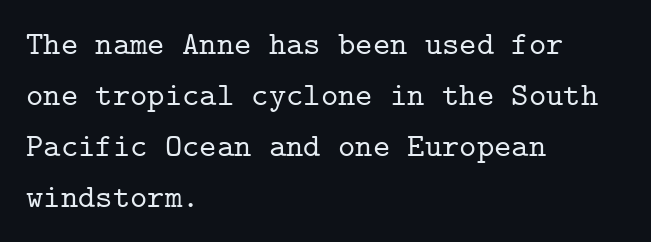
{"serif": "yes", "italic": "no", "width": "normal", "stroke_contrast": "low", "x_height": "medium", "monospaced": "yes", "underline": "no", "align": "left", "line_spacing": "normal", "line_spacing_ratio": 1.55, "letter_spacing": "normal", "letter_spacing_em": 0.0, "glyph_px": 33}
